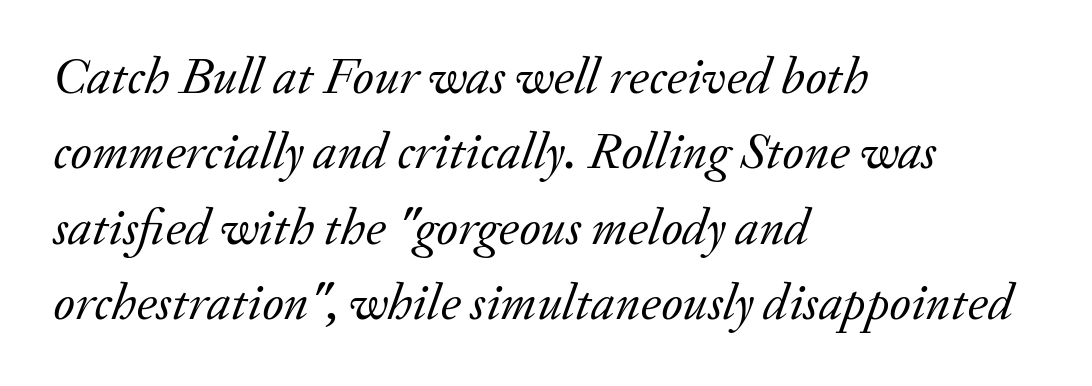
This is not heavy type; no bold has been used. Examine the stroke ends and you'll spot serifs. The words here are not underlined. Look at the tracking — it's just the regular setting, nothing added. Is this a fixed-width face? No — the glyphs have proportional, varying widths.
